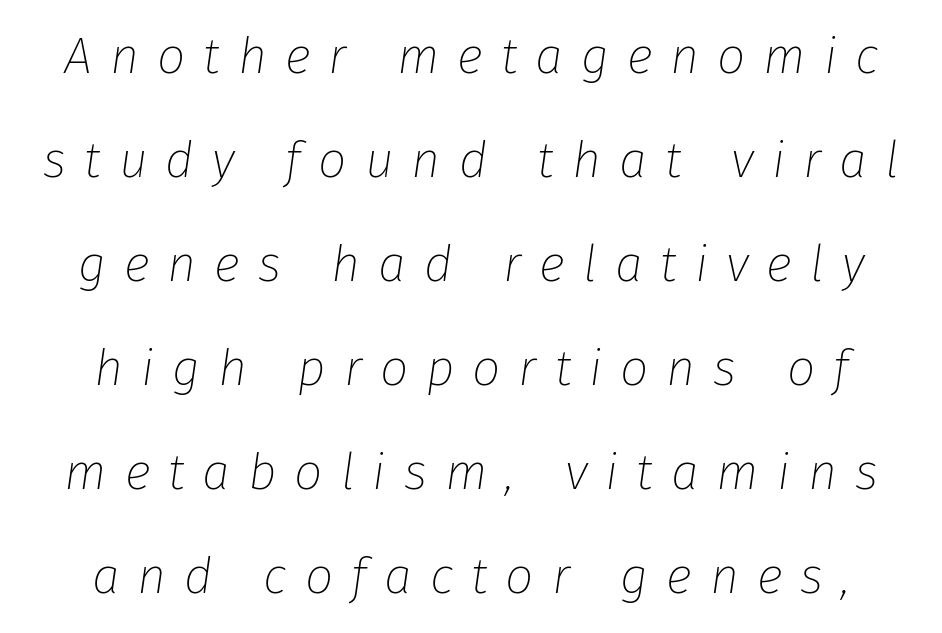
The image shows 50 px thin type, italic (leaning right); set loose line spacing (2.08x), unusually wide letter spacing (+0.36 em), not underlined; low stroke contrast and a medium x-height.
